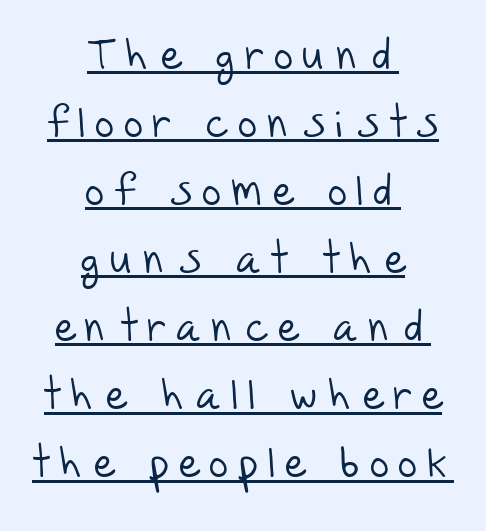
{"serif": "no", "bold": "no", "weight": "light", "width": "normal", "stroke_contrast": "low", "x_height": "large", "monospaced": "no", "underline": "yes", "align": "center", "line_spacing": "normal", "line_spacing_ratio": 1.62, "letter_spacing": "wide", "letter_spacing_em": 0.26, "glyph_px": 42}
